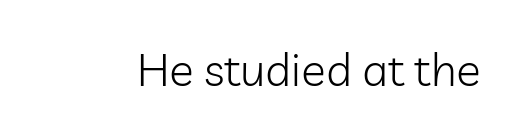
{"serif": "no", "italic": "no", "bold": "no", "weight": "light", "width": "normal", "stroke_contrast": "low", "x_height": "medium", "monospaced": "no", "underline": "no", "letter_spacing": "normal", "letter_spacing_em": 0.0, "glyph_px": 46}
